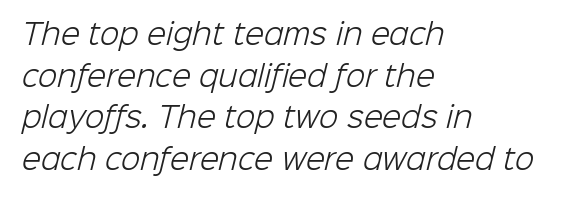
The image shows 28 px light sans-serif type; set left-aligned, normal line spacing (1.49x), normal letter spacing, not underlined; low stroke contrast and a medium x-height.
